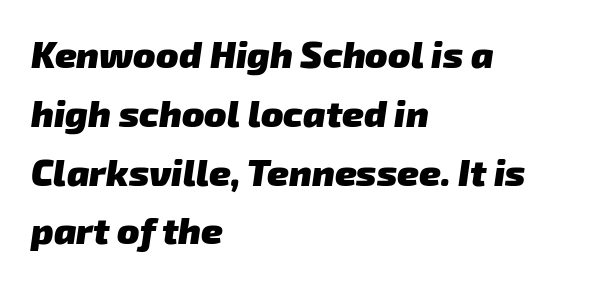
{"serif": "no", "bold": "yes", "weight": "heavy", "width": "normal", "stroke_contrast": "low", "x_height": "medium", "monospaced": "no", "underline": "no", "align": "left", "line_spacing": "normal", "line_spacing_ratio": 1.59, "letter_spacing": "normal", "letter_spacing_em": 0.0, "glyph_px": 37}
